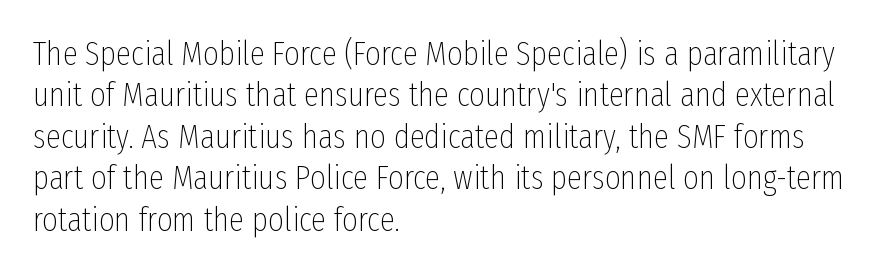
{"serif": "no", "italic": "no", "bold": "no", "weight": "thin", "width": "condensed", "stroke_contrast": "low", "x_height": "medium", "monospaced": "no", "underline": "no", "align": "left", "line_spacing_ratio": 1.22, "letter_spacing": "normal", "letter_spacing_em": 0.0, "glyph_px": 34}
